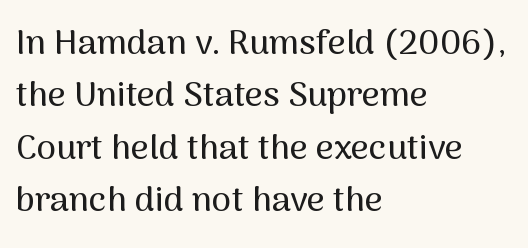
Q: Is the text italic (slanted)? A: No, it is upright.
Q: Is the typeface a serif or a sans-serif typeface? A: Sans-serif.
Q: Is the text underlined? A: No.
Q: How is the paragraph aligned? A: Left-aligned.
Q: Is the spacing between letters normal or unusually wide? A: Normal.
Q: Is the spacing between lines tight, normal or loose? A: Normal.
Q: Width (condensed, normal, or wide)? A: Normal.
Q: Stroke contrast? A: Medium.
Q: x-height? A: Medium.
Q: Monospaced? A: No.
